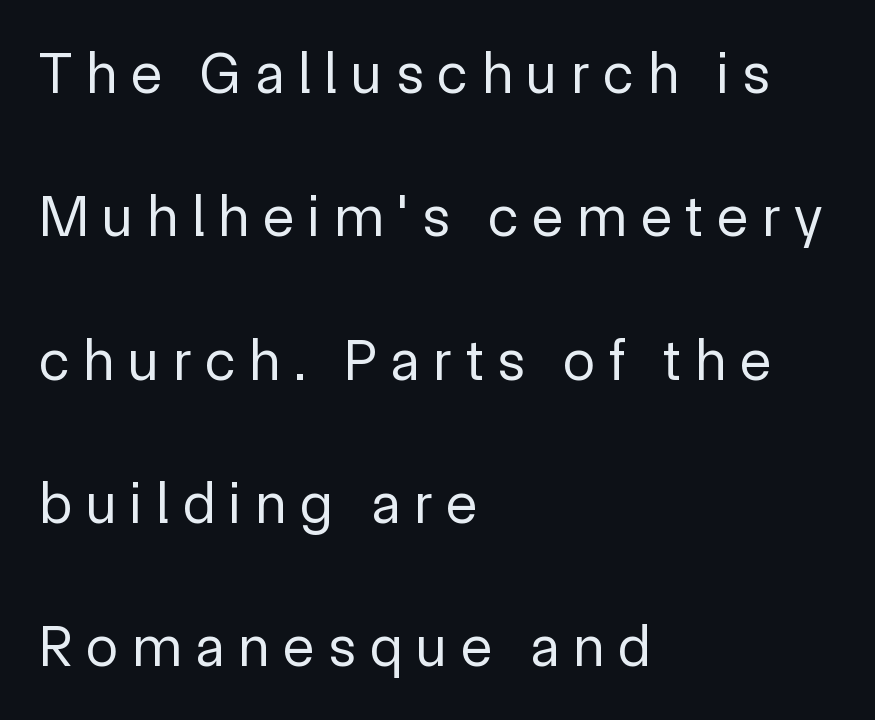
Posture: upright roman. Letters have the restrained weight of plain body copy at most. The face used here is proportionally spaced, like ordinary book or web type. The text block is weighted toward the left margin, trailing off unevenly rightward. Examine the stroke ends and you'll find no serifs. Vertical spacing — loose.
